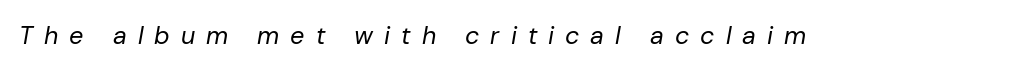
Tracking here is generous; glyphs stand well apart from one another. The letters look calm and open, with moderate or lighter stems. The space directly below the letters is spotless. Posture: slanted.
